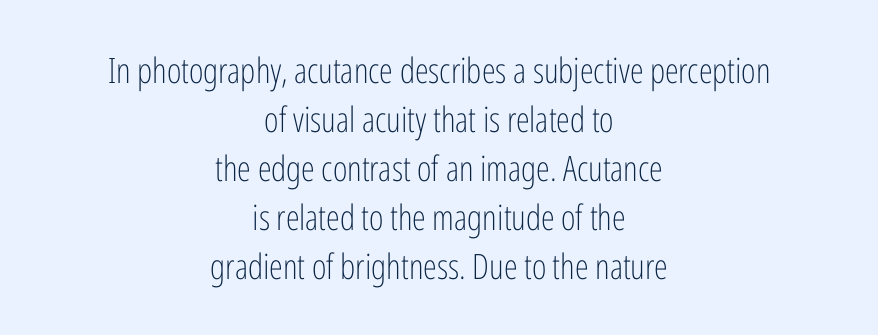
Q: Is the text bold? A: No.
Q: Is the text italic (slanted)? A: No, it is upright.
Q: Is the typeface a serif or a sans-serif typeface? A: Sans-serif.
Q: Is the text underlined? A: No.
Q: How is the paragraph aligned? A: Centered.
Q: Is the spacing between letters normal or unusually wide? A: Normal.
Q: Is the spacing between lines tight, normal or loose? A: Normal.
Q: Width (condensed, normal, or wide)? A: Condensed.
Q: Stroke contrast? A: Low.
Q: x-height? A: Medium.
Q: Monospaced? A: No.
